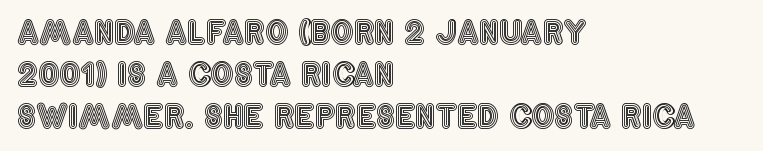
{"italic": "no", "width": "condensed", "x_height": "large", "monospaced": "no", "underline": "no", "align": "left", "line_spacing": "normal", "line_spacing_ratio": 1.32, "letter_spacing": "normal", "letter_spacing_em": 0.0, "glyph_px": 32}
